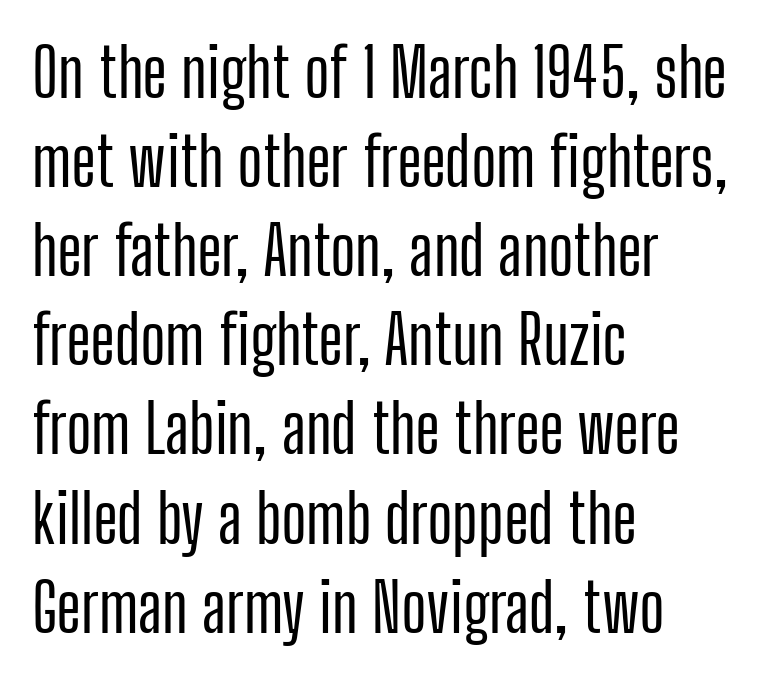
The image shows 67 px condensed sans-serif type, upright; set left-aligned, normal line spacing (1.33x), normal letter spacing, not underlined; low stroke contrast and a medium x-height.
